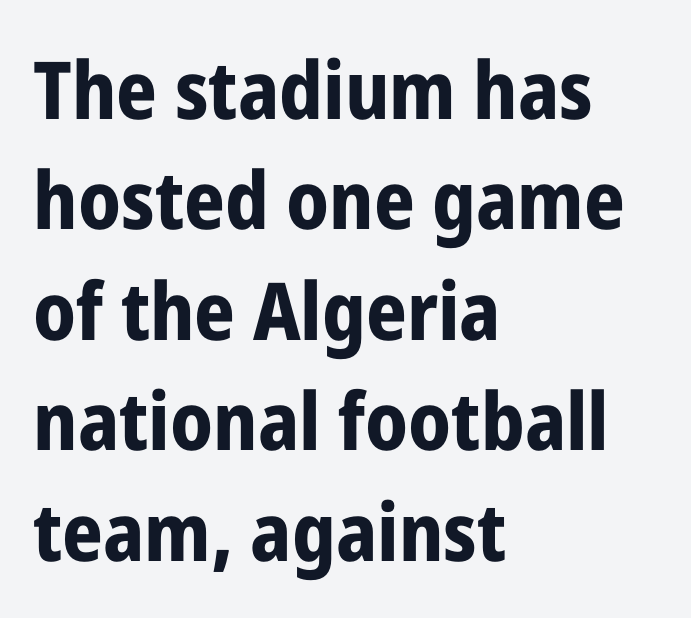
{"serif": "no", "italic": "no", "bold": "yes", "weight": "bold", "width": "condensed", "stroke_contrast": "low", "x_height": "medium", "monospaced": "no", "underline": "no", "align": "left", "line_spacing": "normal", "line_spacing_ratio": 1.38, "letter_spacing": "normal", "letter_spacing_em": 0.0, "glyph_px": 80}
